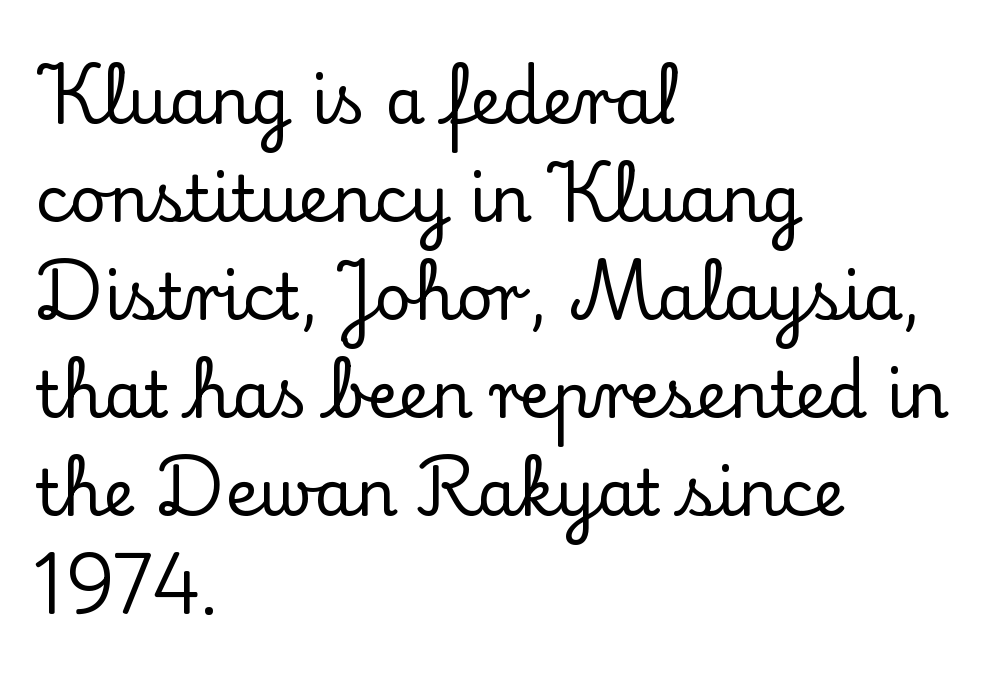
{"serif": "yes", "italic": "no", "width": "normal", "stroke_contrast": "low", "x_height": "small", "monospaced": "no", "underline": "no", "align": "left", "line_spacing": "normal", "line_spacing_ratio": 1.53, "letter_spacing": "normal", "letter_spacing_em": 0.0, "glyph_px": 64}
